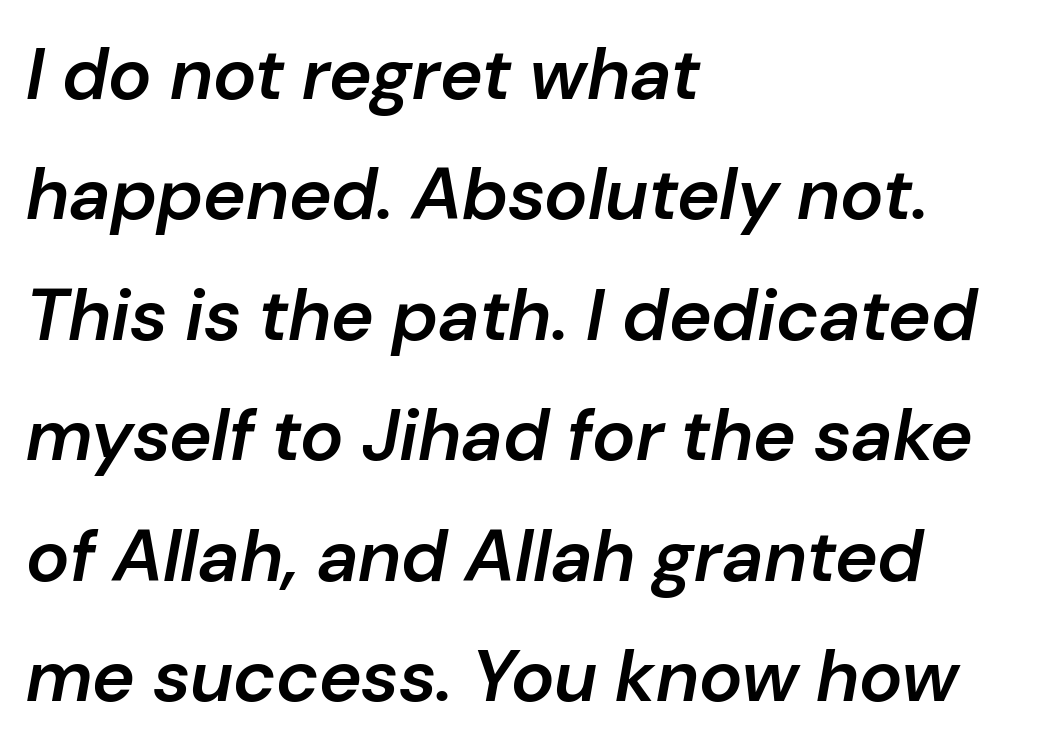
{"italic": "yes", "lean": "right", "slant_degrees": 10, "bold": "semi", "weight": "semibold", "width": "normal", "stroke_contrast": "low", "x_height": "medium", "monospaced": "no", "underline": "no", "align": "left", "line_spacing": "normal", "line_spacing_ratio": 1.65, "letter_spacing": "normal", "letter_spacing_em": 0.0, "glyph_px": 73}
